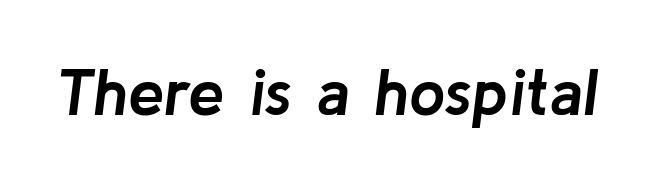
The image shows 65 px semibold type, italic (leaning right); set normal letter spacing, not underlined; low stroke contrast and a medium x-height.
